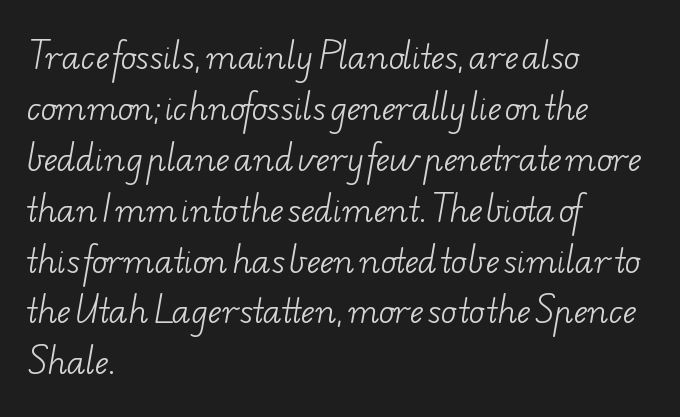
{"serif": "yes", "bold": "no", "weight": "light", "width": "wide", "stroke_contrast": "low", "x_height": "small", "monospaced": "no", "underline": "no", "align": "left", "line_spacing": "normal", "line_spacing_ratio": 1.59, "letter_spacing": "normal", "letter_spacing_em": 0.0, "glyph_px": 32}
